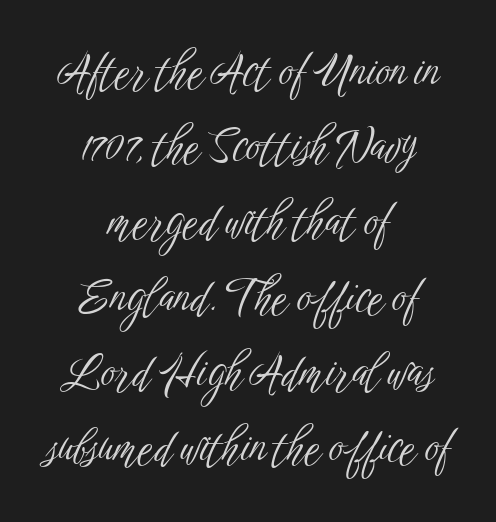
The image shows 44 px light, condensed sans-serif type; set centered, line spacing 1.71x, normal letter spacing, not underlined; low stroke contrast and a medium x-height.
